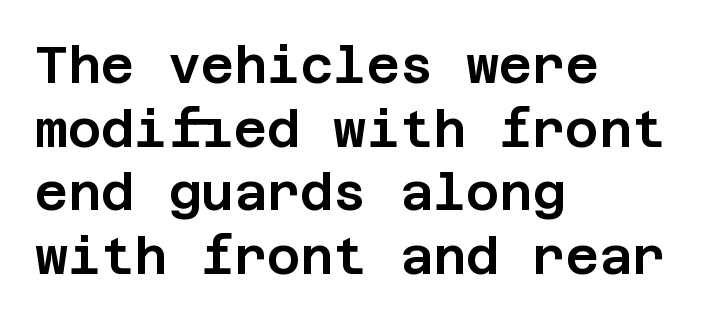
Note: no serifs on the glyphs. Style check: upright. The space between consecutive lines is moderate. These lines are set flush left with a ragged right edge. The type is set solid horizontally, with unmodified tracking. The string is rendered with underlining switched off.
